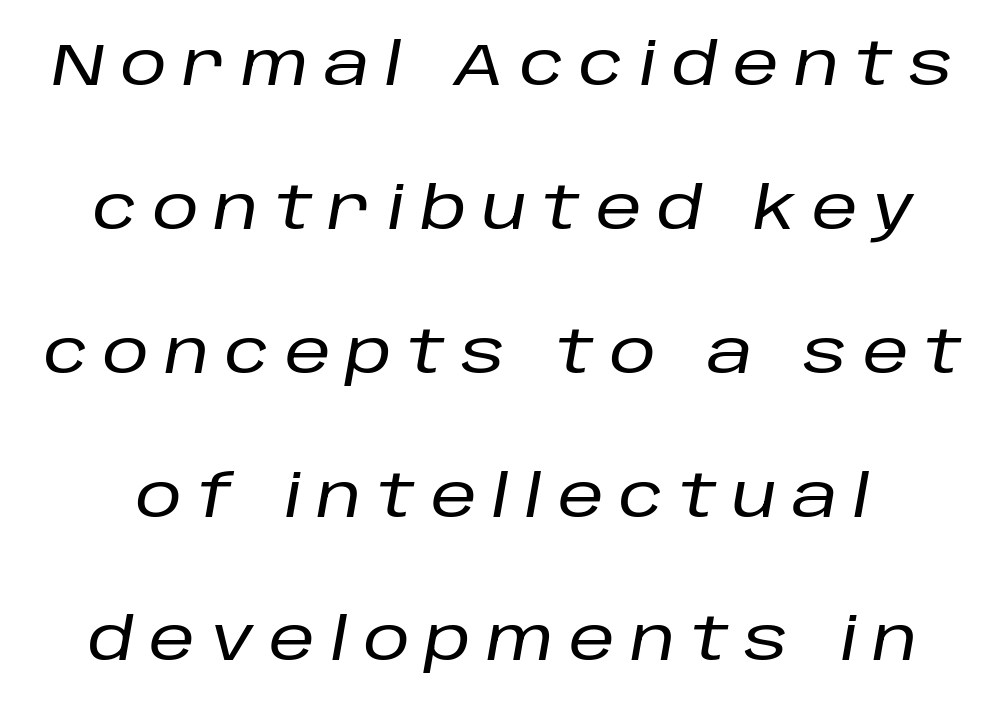
In terms of letterspacing, this is a distinctly airy, spread setting. Do the characters align in a grid? No, the font is proportional. Unmarked baselines from the first word to the last. Every character sits at an angle, as italics do.
